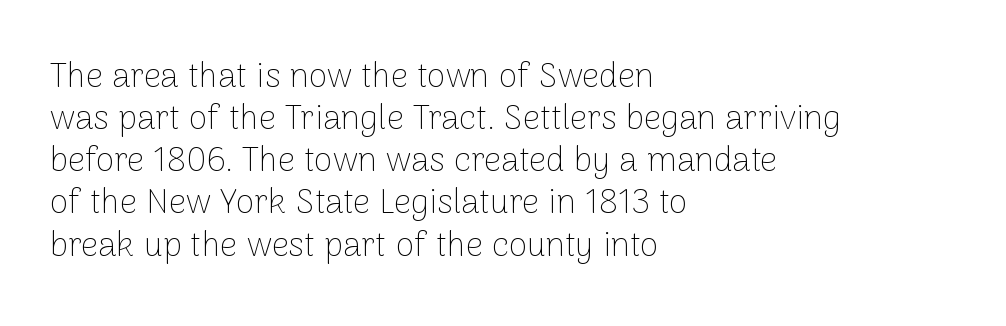
The passage shown is typed in a proportional face where columns would drift. The weight tops out at a normal text grade. This sample uses a sans-serif face. Caption: standard tracking, unaltered.
